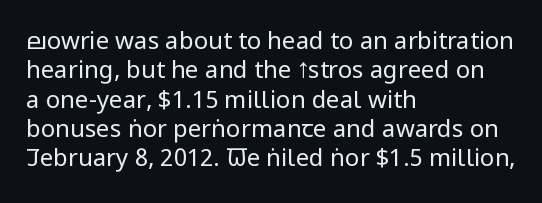
{"italic": "no", "bold": "no", "underline": "no", "align": "left", "line_spacing_ratio": 1.22, "letter_spacing": "normal", "letter_spacing_em": 0.0, "glyph_px": 24}
